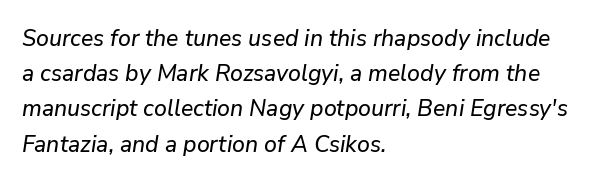
Nothing unusual about the tracking: characters are spaced as the font intends. Reading down the column, the eye jumps a familiar distance to each next line. Descenders hang freely into open space. Compared with ordinary roman type, these characters are visibly tilted. Alignment: flush left.
